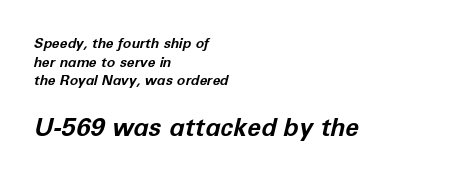
Q: Is the text bold? A: Yes.
Q: Is the text italic (slanted)? A: Yes, it leans right by about 12 degrees.
Q: Is the text underlined? A: No.
Q: How is the paragraph aligned? A: Left-aligned.
Q: Is the spacing between letters normal or unusually wide? A: Normal.
Q: Is the spacing between lines tight, normal or loose? A: Normal.
Q: Which block of text is set in a larger size, the first (top) or the second (bottom)? A: The second (bottom) one.
